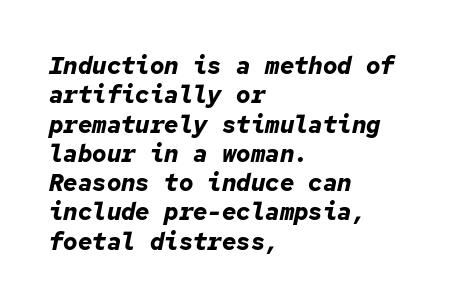
Q: Is the text bold? A: Yes.
Q: Is the text italic (slanted)? A: Yes, it leans right by about 12 degrees.
Q: Is the text underlined? A: No.
Q: How is the paragraph aligned? A: Left-aligned.
Q: Is the spacing between letters normal or unusually wide? A: Normal.
